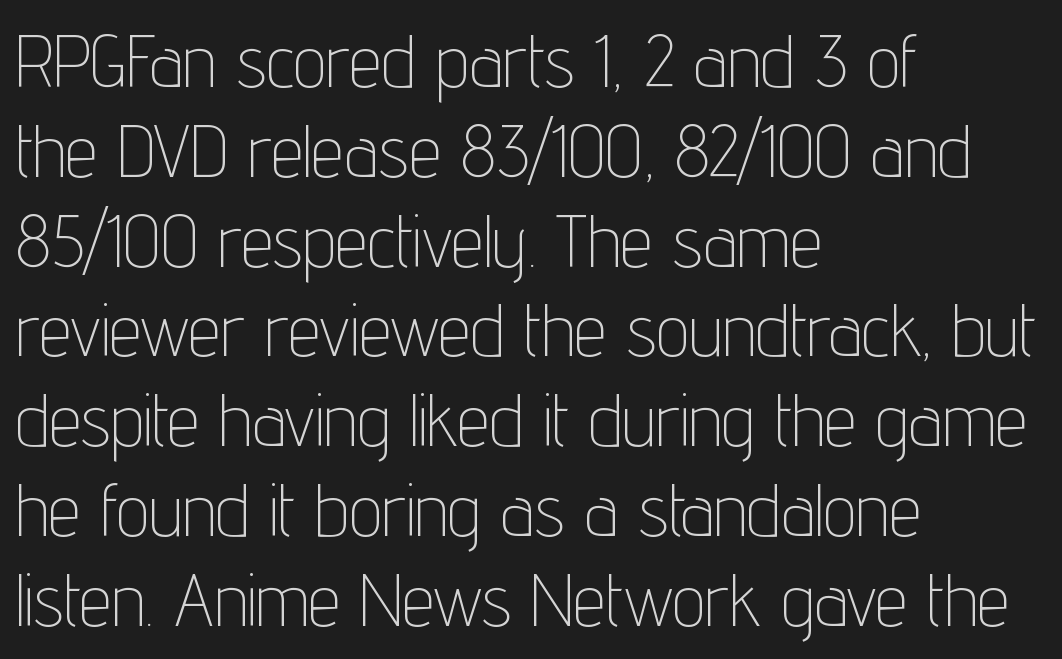
The image shows 73 px thin, condensed sans-serif type, upright; set left-aligned, line spacing 1.23x, normal letter spacing, not underlined; low stroke contrast and a medium x-height.
